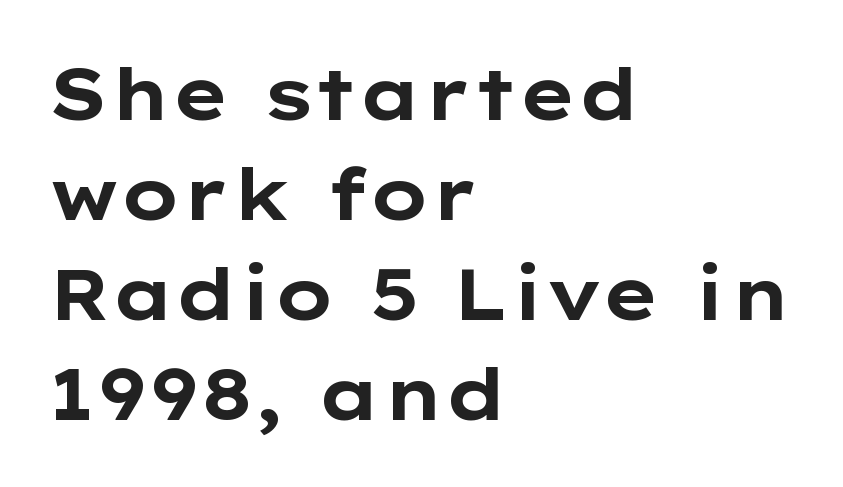
{"serif": "no", "italic": "no", "bold": "yes", "weight": "bold", "width": "wide", "stroke_contrast": "low", "x_height": "medium", "monospaced": "no", "underline": "no", "align": "left", "line_spacing": "normal", "line_spacing_ratio": 1.39, "letter_spacing": "normal", "letter_spacing_em": 0.0, "glyph_px": 72}
